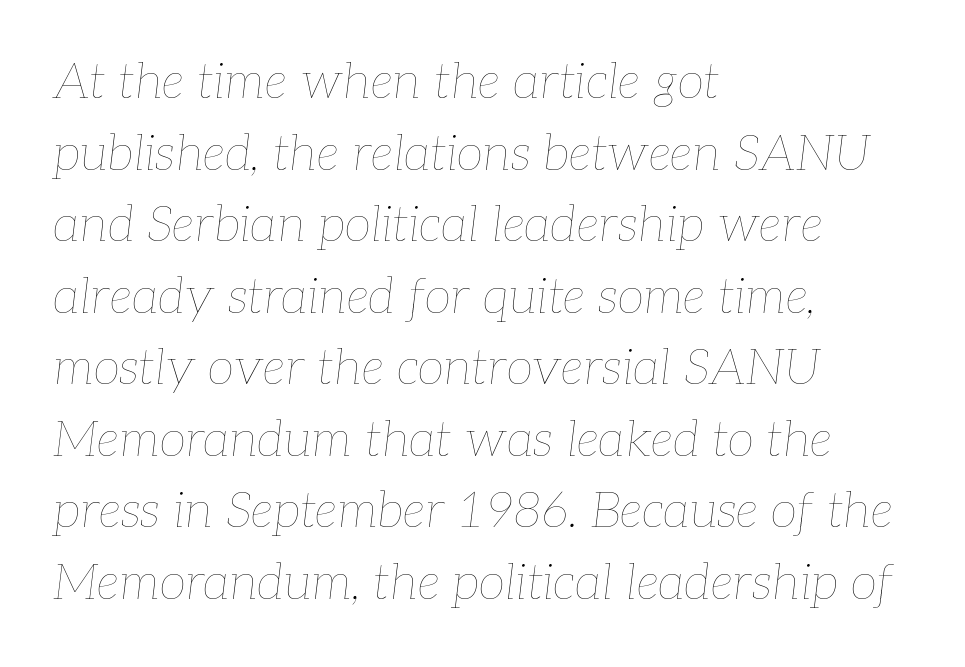
The image shows 49 px thin type, italic (leaning right); set left-aligned, normal line spacing (1.46x), normal letter spacing, not underlined; low stroke contrast and a medium x-height.
